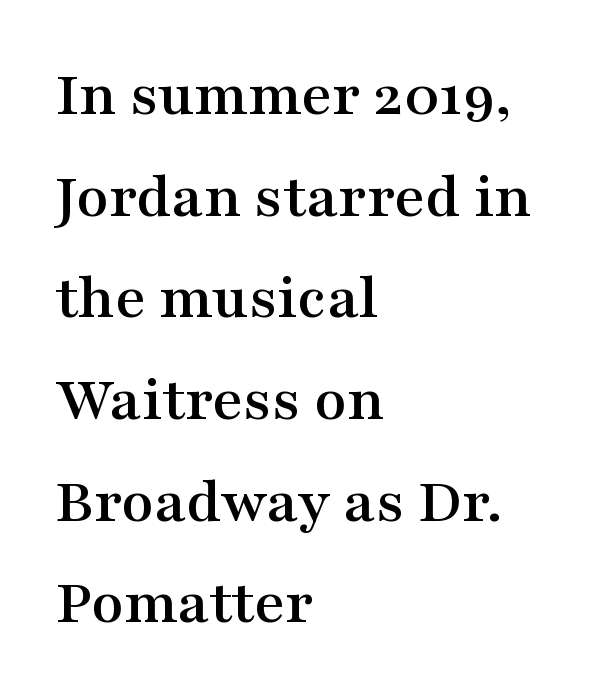
{"serif": "yes", "italic": "no", "width": "wide", "stroke_contrast": "medium", "x_height": "medium", "monospaced": "no", "underline": "no", "align": "left", "line_spacing": "normal", "line_spacing_ratio": 1.54, "letter_spacing": "normal", "letter_spacing_em": 0.0, "glyph_px": 66}
